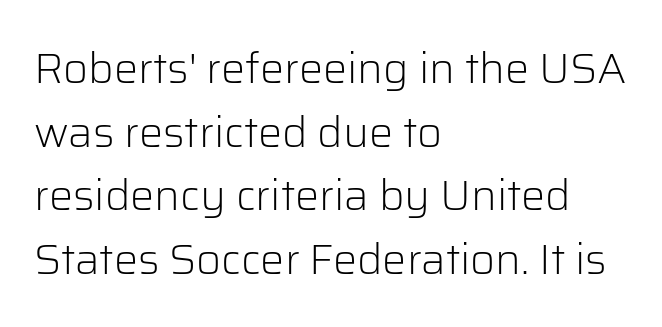
{"serif": "no", "italic": "no", "bold": "no", "weight": "light", "width": "normal", "stroke_contrast": "low", "x_height": "medium", "monospaced": "no", "underline": "no", "align": "left", "line_spacing": "normal", "line_spacing_ratio": 1.48, "letter_spacing": "normal", "letter_spacing_em": 0.0, "glyph_px": 43}
